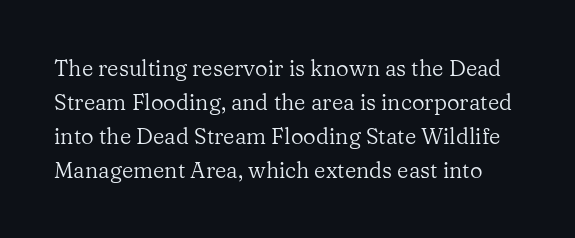
{"italic": "no", "bold": "no", "underline": "no", "line_spacing": "normal", "line_spacing_ratio": 1.54, "letter_spacing": "normal", "letter_spacing_em": 0.0, "glyph_px": 22}
